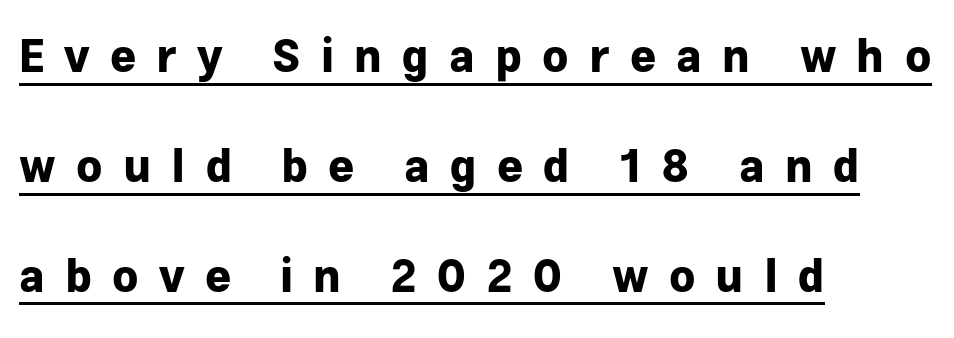
{"serif": "no", "italic": "no", "bold": "yes", "weight": "bold", "width": "normal", "stroke_contrast": "low", "x_height": "medium", "monospaced": "no", "underline": "yes", "align": "left", "line_spacing": "loose", "line_spacing_ratio": 2.44, "letter_spacing": "wide", "letter_spacing_em": 0.45, "glyph_px": 45}
